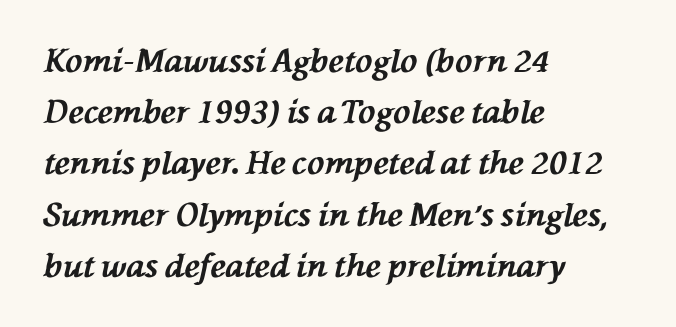
The image shows 32 px bold type, italic (leaning left); set left-aligned, normal line spacing (1.6x), normal letter spacing, not underlined; medium stroke contrast and a medium x-height.
